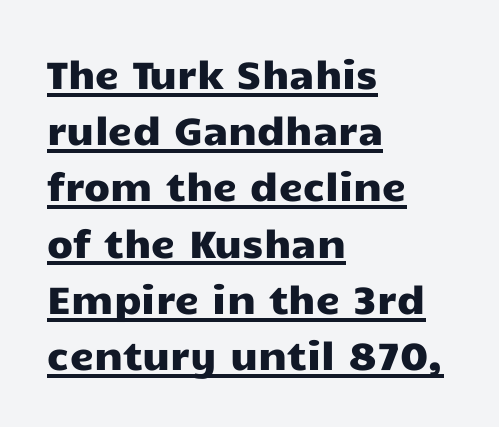
A baseline rule has been typeset under these characters. Proportional: the letters do not fall into vertical columns. In terms of letterform style, serifs are entirely absent. The setting favours the left margin, as ordinary paragraphs usually do. Caption: standard tracking, unaltered. Honestly, the row spacing looks completely unremarkable.
